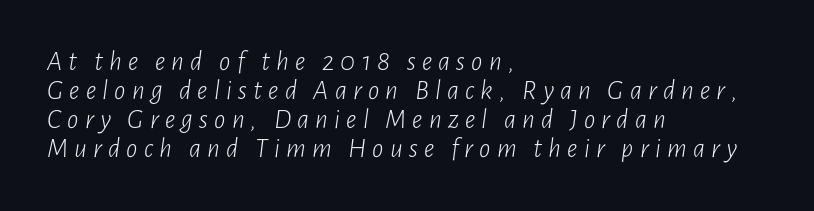
The image shows 28 px light, condensed type, italic (leaning right); set left-aligned, tight line spacing (1.04x), unusually wide letter spacing (+0.22 em), not underlined; low stroke contrast and a medium x-height.
